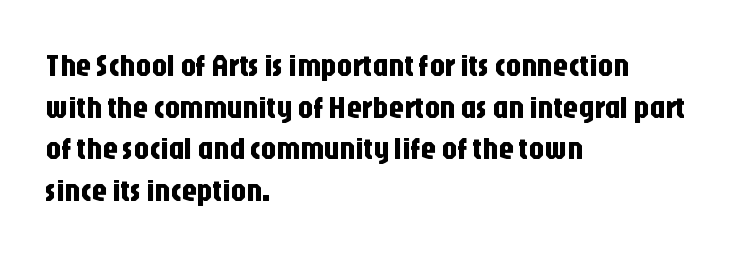
Q: Is the text italic (slanted)? A: No, it is upright.
Q: Is the typeface a serif or a sans-serif typeface? A: Sans-serif.
Q: Is the text underlined? A: No.
Q: How is the paragraph aligned? A: Left-aligned.
Q: Is the spacing between letters normal or unusually wide? A: Normal.
Q: Is the spacing between lines tight, normal or loose? A: Normal.
Q: Width (condensed, normal, or wide)? A: Condensed.
Q: Stroke contrast? A: Low.
Q: x-height? A: Large.
Q: Monospaced? A: No.
